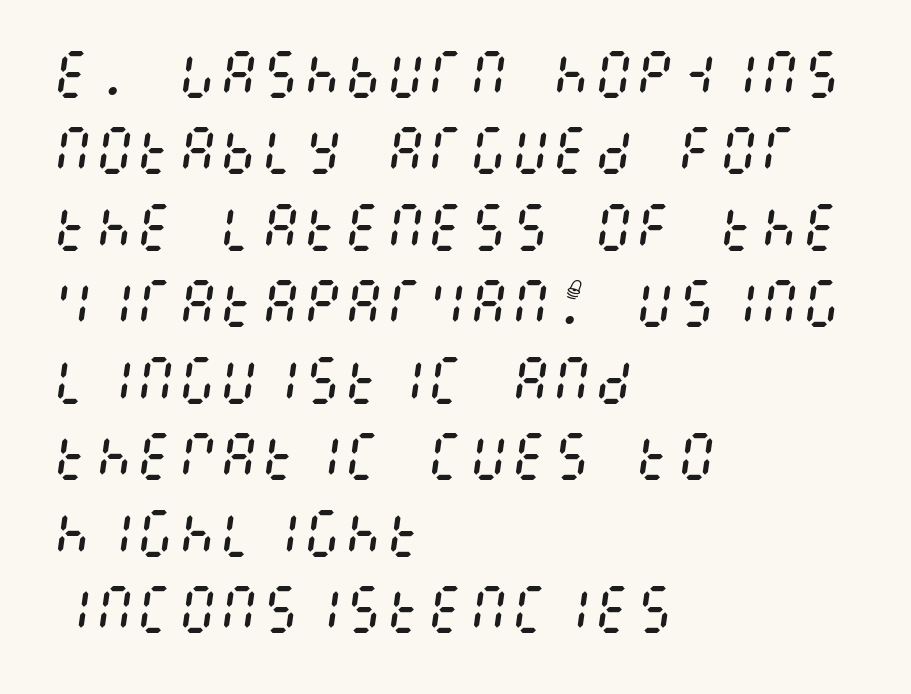
{"italic": "yes", "lean": "right", "slant_degrees": 8, "bold": "no", "weight": "regular", "width": "condensed", "stroke_contrast": "medium", "x_height": "large", "underline": "no", "align": "left", "line_spacing": "normal", "line_spacing_ratio": 1.47, "letter_spacing": "normal", "letter_spacing_em": 0.0, "glyph_px": 52}
